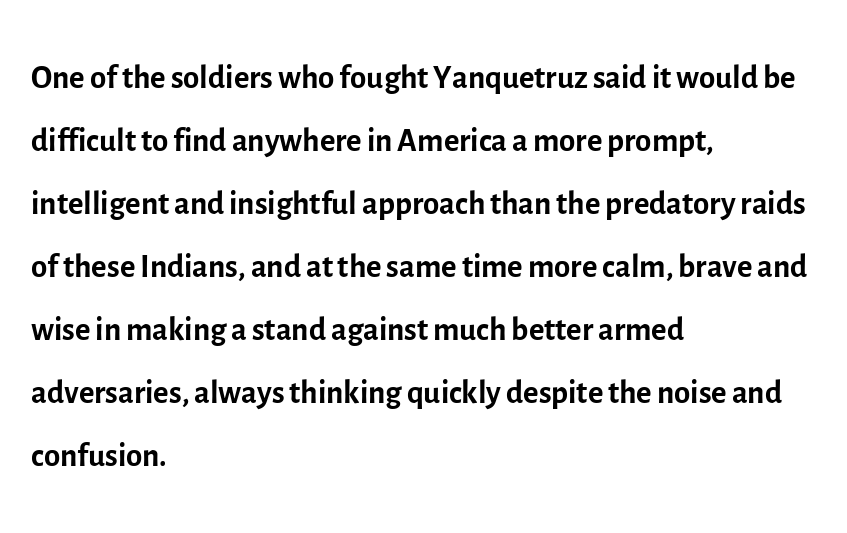
{"serif": "no", "italic": "no", "bold": "no", "weight": "regular", "width": "normal", "x_height": "medium", "monospaced": "no", "underline": "no", "align": "left", "line_spacing": "normal", "line_spacing_ratio": 1.34, "letter_spacing": "normal", "letter_spacing_em": 0.0, "glyph_px": 47}
